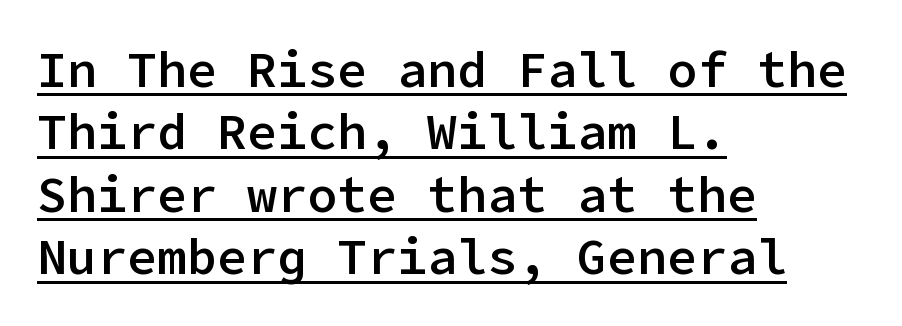
Q: Is the text bold? A: Semi-bold.
Q: Is the text italic (slanted)? A: No, it is upright.
Q: Is the typeface a serif or a sans-serif typeface? A: Sans-serif.
Q: Is the text underlined? A: Yes.
Q: How is the paragraph aligned? A: Left-aligned.
Q: Is the spacing between letters normal or unusually wide? A: Normal.
Q: Is the spacing between lines tight, normal or loose? A: Normal.
Q: Width (condensed, normal, or wide)? A: Normal.
Q: Stroke contrast? A: Low.
Q: x-height? A: Medium.
